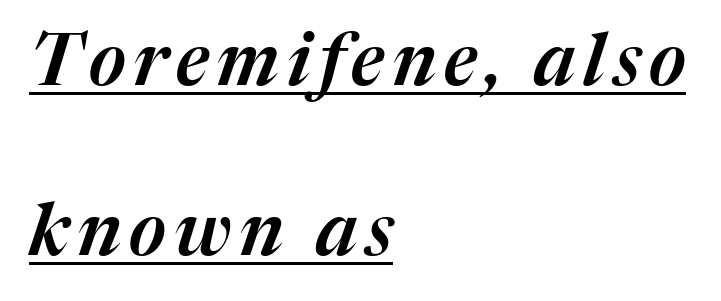
Q: Is the text italic (slanted)? A: Yes, it leans right by about 17 degrees.
Q: Is the text underlined? A: Yes.
Q: How is the paragraph aligned? A: Left-aligned.
Q: Is the spacing between lines tight, normal or loose? A: Loose.
Q: Width (condensed, normal, or wide)? A: Normal.
Q: Stroke contrast? A: Medium.
Q: x-height? A: Medium.
Q: Monospaced? A: No.
